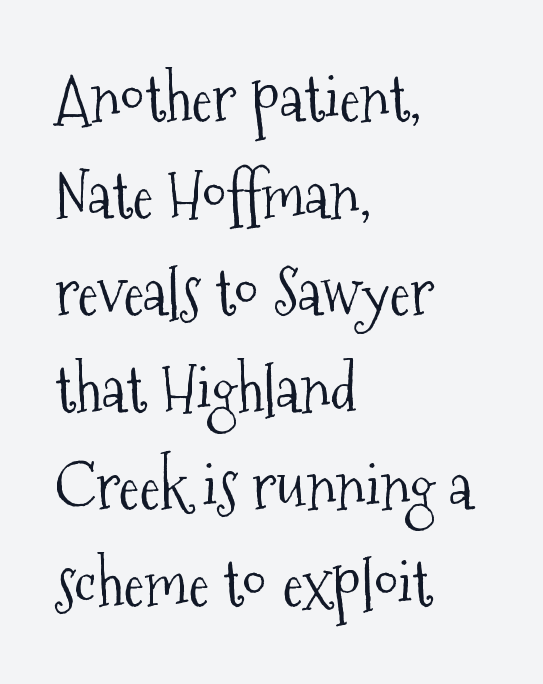
Q: Is the text bold? A: No.
Q: Is the text italic (slanted)? A: No, it is upright.
Q: Is the typeface a serif or a sans-serif typeface? A: Serif.
Q: Is the text underlined? A: No.
Q: How is the paragraph aligned? A: Left-aligned.
Q: Is the spacing between letters normal or unusually wide? A: Normal.
Q: Is the spacing between lines tight, normal or loose? A: Normal.
Q: Width (condensed, normal, or wide)? A: Condensed.
Q: Stroke contrast? A: Medium.
Q: x-height? A: Medium.
Q: Monospaced? A: No.
